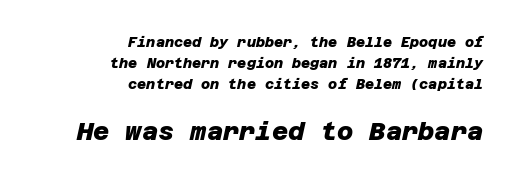
{"bold": "yes", "underline": "no", "align": "right", "line_spacing": "normal", "line_spacing_ratio": 1.51, "letter_spacing": "normal", "letter_spacing_em": 0.0, "larger_block": "second", "size_ratio": 1.79, "glyph_px": 25}
